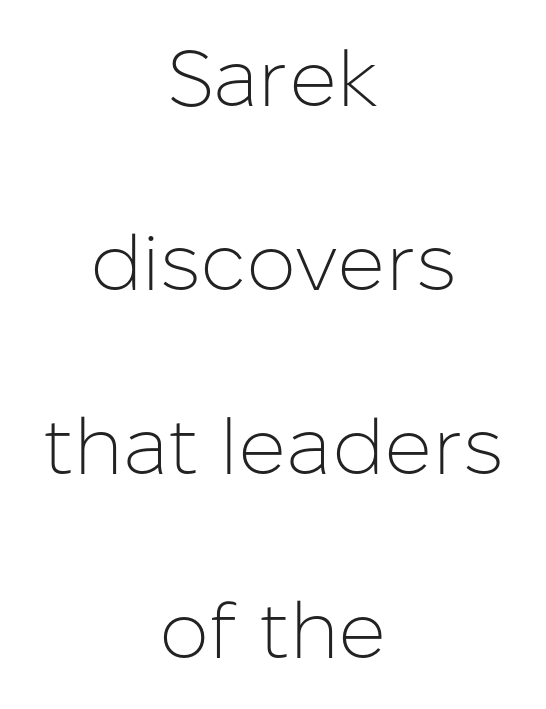
The image shows 79 px light sans-serif type, upright; set centered, loose line spacing (2.33x), normal letter spacing, not underlined; low stroke contrast and a medium x-height.
